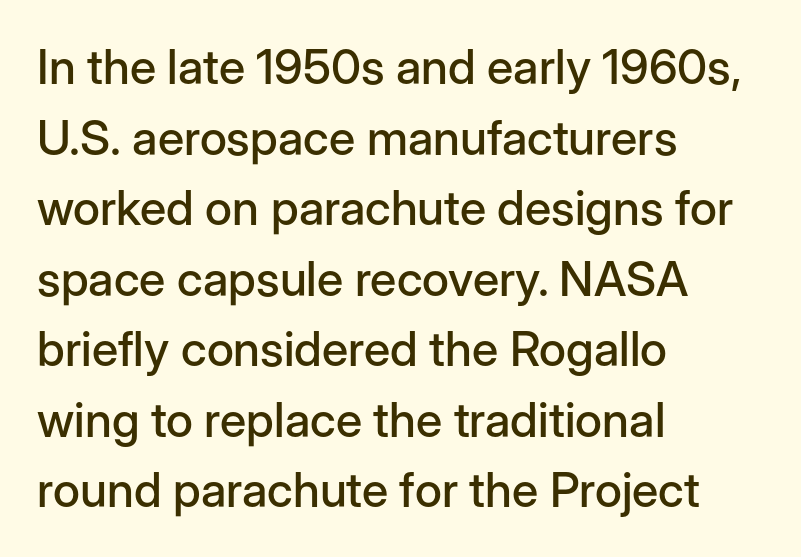
{"serif": "no", "italic": "no", "width": "normal", "stroke_contrast": "low", "x_height": "medium", "monospaced": "no", "underline": "no", "align": "left", "line_spacing": "normal", "line_spacing_ratio": 1.47, "letter_spacing": "normal", "letter_spacing_em": 0.0, "glyph_px": 48}
